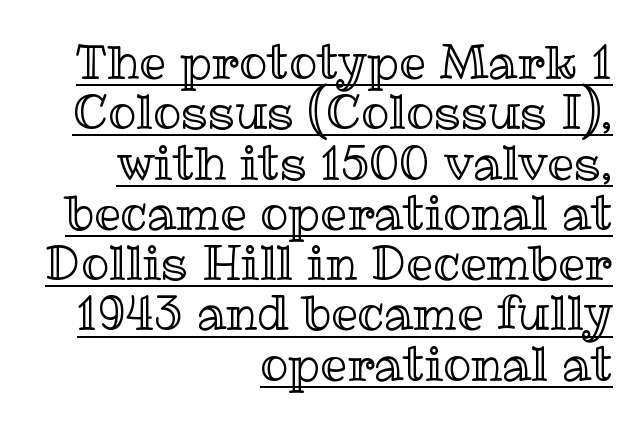
{"italic": "no", "width": "normal", "x_height": "medium", "monospaced": "no", "underline": "yes", "align": "right", "line_spacing": "tight", "line_spacing_ratio": 1.07, "letter_spacing": "normal", "letter_spacing_em": 0.0, "glyph_px": 47}
